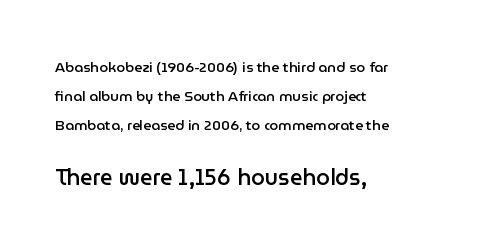
{"italic": "no", "bold": "semi", "underline": "no", "align": "left", "line_spacing": "loose", "line_spacing_ratio": 2.06, "letter_spacing": "normal", "letter_spacing_em": 0.0, "larger_block": "second", "size_ratio": 1.57, "glyph_px": 22}
